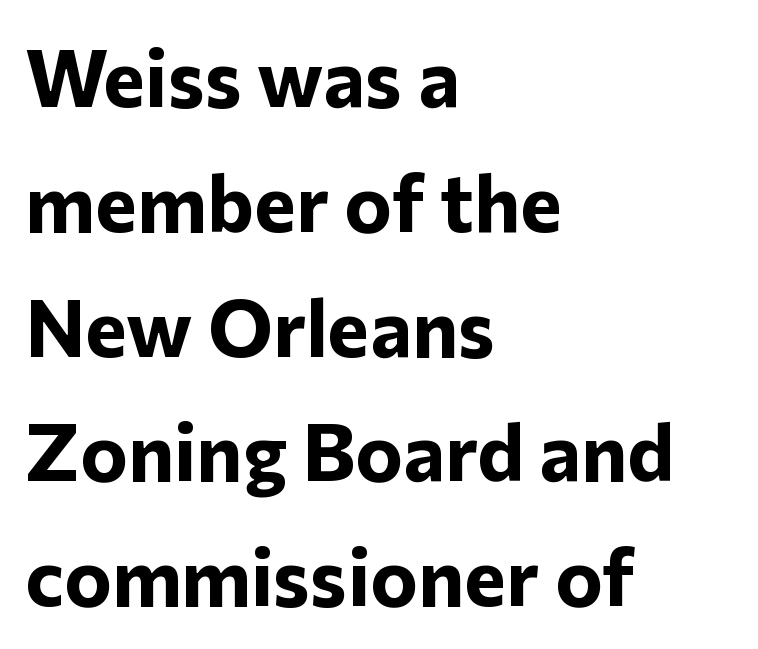
The image shows 80 px bold sans-serif type, upright; set left-aligned, normal line spacing (1.56x), normal letter spacing, not underlined; low stroke contrast and a medium x-height.
